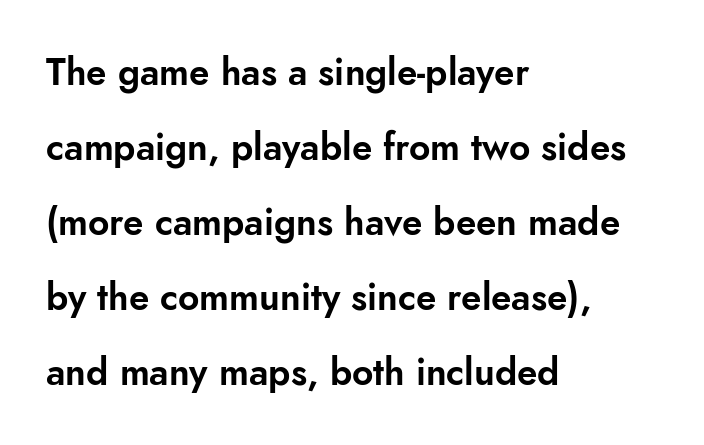
The image shows 37 px sans-serif type, upright; set left-aligned, loose line spacing (2.03x), normal letter spacing, not underlined; low stroke contrast and a small x-height.
